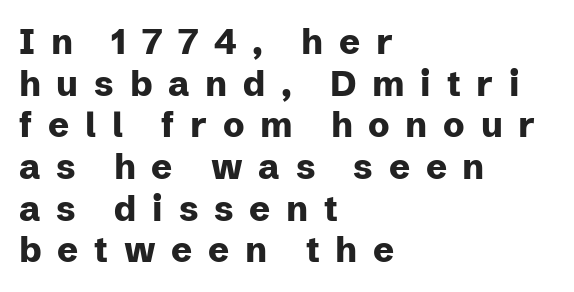
The image shows 35 px heavy sans-serif type, upright; set left-aligned, line spacing 1.19x, unusually wide letter spacing (+0.45 em), not underlined; low stroke contrast and a medium x-height.
